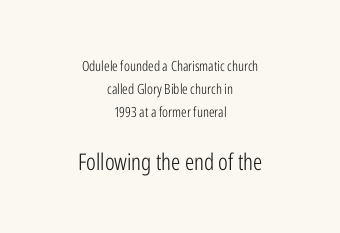
Default kerning and tracking; the words read as compact shapes. A typesetter would mark this as roman, not italic. Block two is the big one; block one sits smaller above it. This rendering features lettering with no underline.
